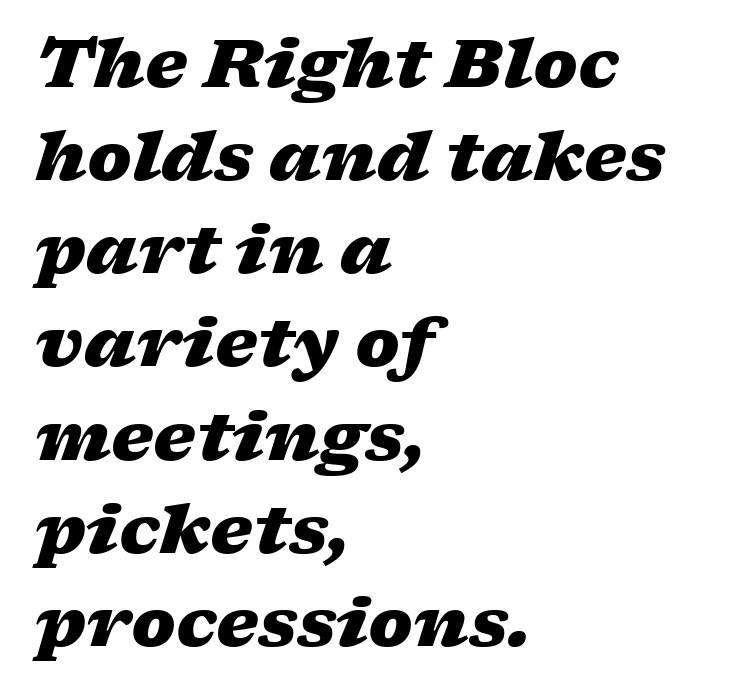
{"italic": "yes", "lean": "right", "slant_degrees": 17, "bold": "yes", "weight": "heavy", "width": "wide", "stroke_contrast": "low", "x_height": "medium", "monospaced": "no", "underline": "no", "align": "left", "line_spacing": "normal", "line_spacing_ratio": 1.39, "letter_spacing": "normal", "letter_spacing_em": 0.0, "glyph_px": 67}
